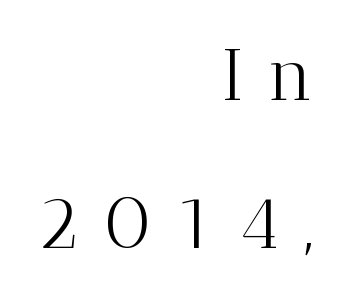
These lines stand farther apart than default settings would place them. The letterforms stand isolated, each surrounded by extra space. A typesetter would label this face a serif. The rendering uses natural spacing where letterforms have individual widths. The setting favours the right margin, as signatures and pull-quotes sometimes do. The typeface has the unassuming heft of standard copy or less.
